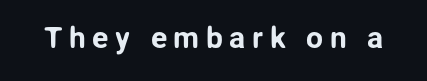
{"serif": "no", "italic": "no", "width": "normal", "stroke_contrast": "low", "x_height": "medium", "monospaced": "no", "underline": "no", "letter_spacing": "wide", "letter_spacing_em": 0.22, "glyph_px": 30}
